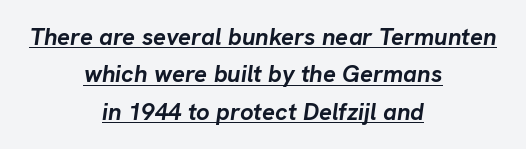
The image shows 24 px bold type, italic (leaning right); set centered, normal line spacing (1.56x), normal letter spacing, underlined.
